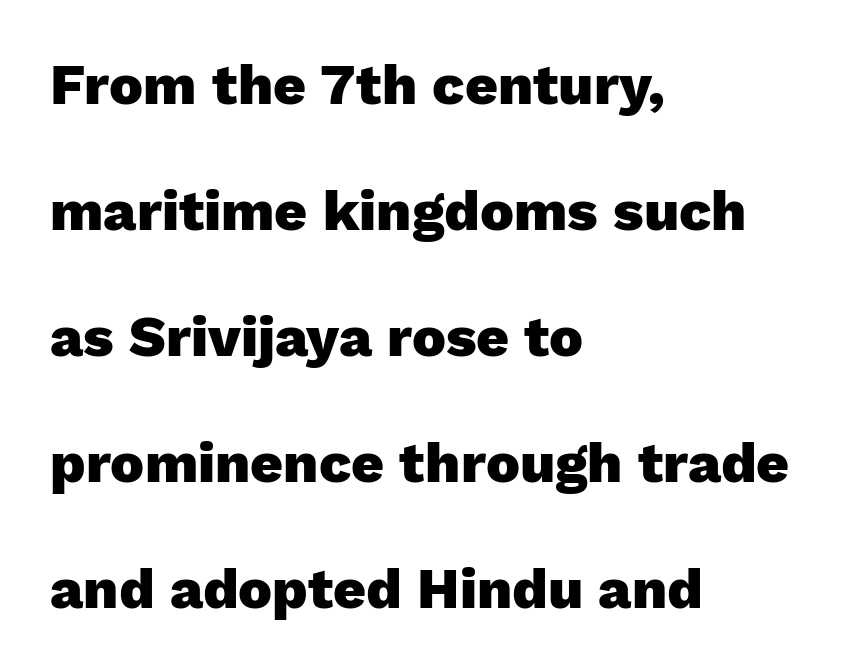
All the whitespace from short lines collects on the right. The vertical gap from one line to the next is large. Observe the absence of serifs on each vertical stroke in this sample. The glyphs are unaccompanied by any horizontal stroke below them. The face used here is proportionally spaced, like ordinary book or web type. The rendering keeps characters at their native spacing.
